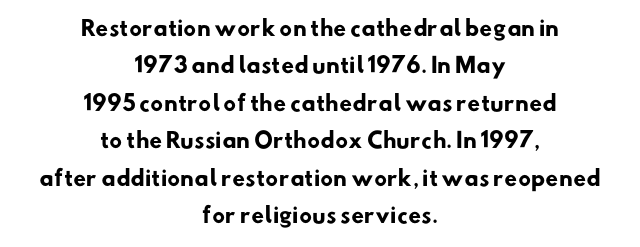
{"bold": "yes", "underline": "no", "align": "center", "line_spacing_ratio": 1.78, "letter_spacing": "normal", "letter_spacing_em": 0.0, "glyph_px": 21}
